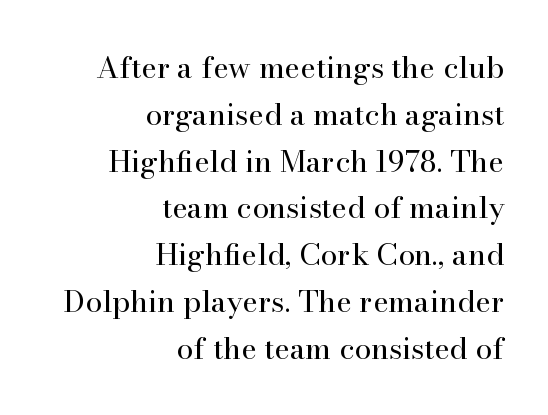
The image shows 30 px regular-weight serif type, upright; set right-aligned, normal line spacing (1.56x), normal letter spacing, not underlined; high stroke contrast and a small x-height.
